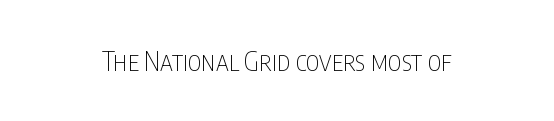
A roman cut, with each character standing at attention. Decoration check: the copy has no underline. The gaps between neighbouring characters are ordinary and unremarkable. Bold? No — there's no thickening of the strokes.
